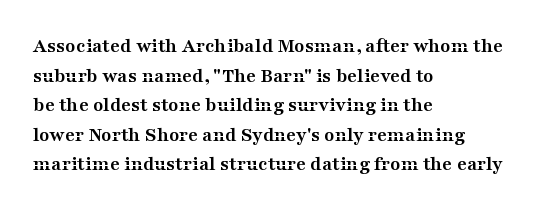
The vertical gap from one line to the next is medium. Beneath every word, the page is bare. Nothing unusual about the tracking: characters are spaced as the font intends. Its strokes are broad and dark, the hallmark of bold type. This sample uses an upright cut, with every glyph sitting square on the baseline. If you drew a ruler down the left edge, every line would touch it.
